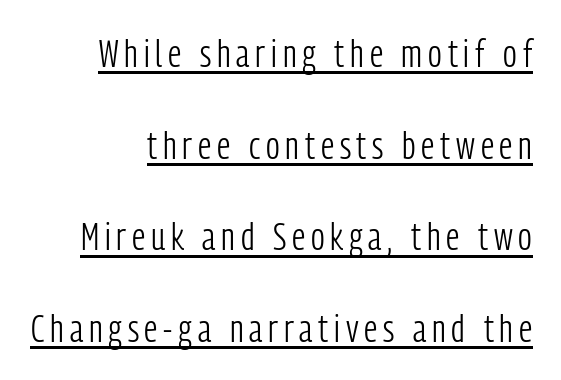
Varying glyph widths throughout — classic text-font behaviour. The setting favours the right margin, as signatures and pull-quotes sometimes do. Ink coverage per letter is moderate at most. Underlined type. You can tell it's not italic because the verticals are truly vertical. This block would shrink considerably if given ordinary leading; it's expanded now.
